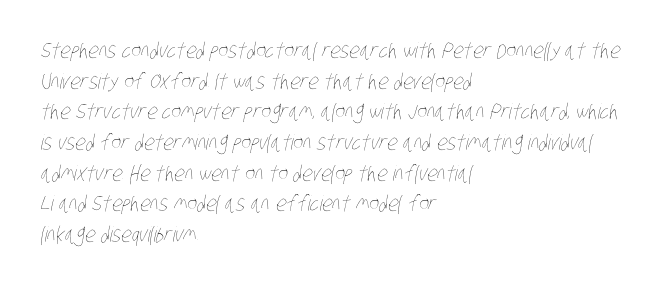
The image shows 21 px text type; set left-aligned, normal line spacing (1.46x), normal letter spacing, not underlined.
